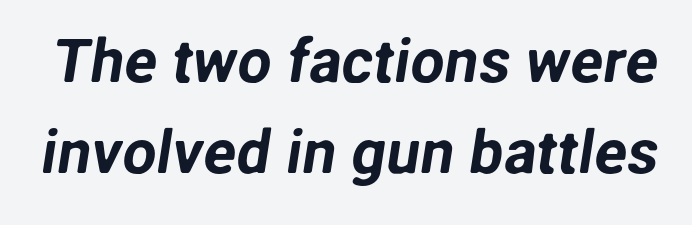
The image shows 61 px sans-serif type; set normal line spacing (1.49x), normal letter spacing, not underlined; low stroke contrast and a medium x-height.
